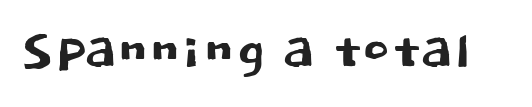
{"serif": "no", "italic": "no", "width": "normal", "stroke_contrast": "low", "x_height": "large", "monospaced": "no", "underline": "no", "letter_spacing": "normal", "letter_spacing_em": 0.0, "glyph_px": 66}
